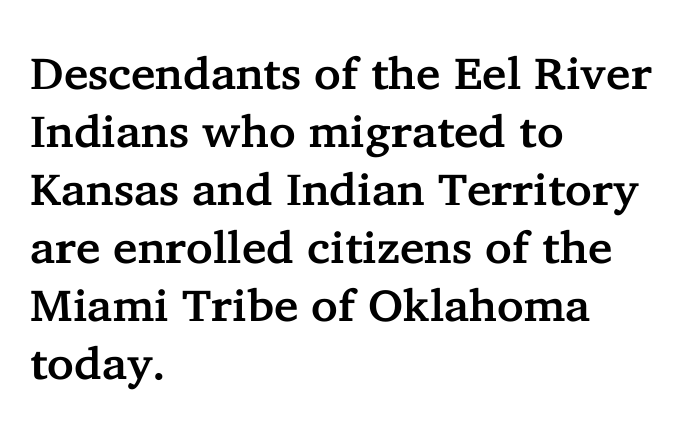
Q: Is the text italic (slanted)? A: No, it is upright.
Q: Is the typeface a serif or a sans-serif typeface? A: Serif.
Q: Is the text underlined? A: No.
Q: How is the paragraph aligned? A: Left-aligned.
Q: Is the spacing between letters normal or unusually wide? A: Normal.
Q: Is the spacing between lines tight, normal or loose? A: Normal.
Q: Width (condensed, normal, or wide)? A: Normal.
Q: Stroke contrast? A: Low.
Q: x-height? A: Medium.
Q: Monospaced? A: No.
